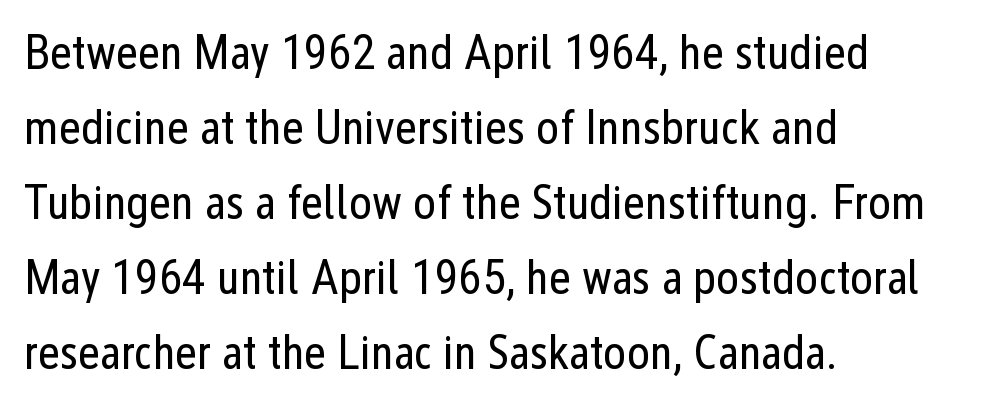
Heaviness? Minimal to ordinary, like unemphasized prose. Short note: letters normally spaced. Each new line begins a customary step beneath the previous one. Look at the bottom of the vertical strokes: they stop flat, with no serifs. Typeset ragged right — the left edge is the straight one. Think of a printed novel: that variable character pitch is what you see here.
